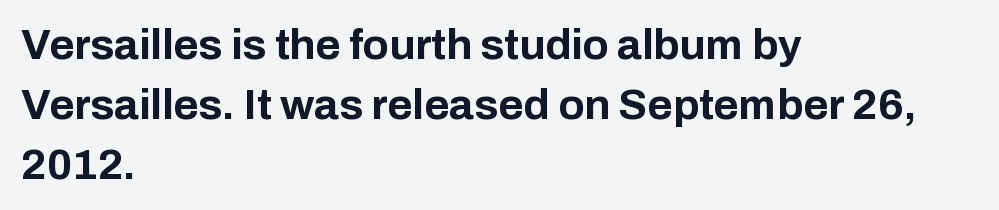
The face used here is proportionally spaced, like ordinary book or web type. Typographically, this falls in the sans-serif category. Layout note: lines flush left. Italic: no, the glyphs are upright roman.
